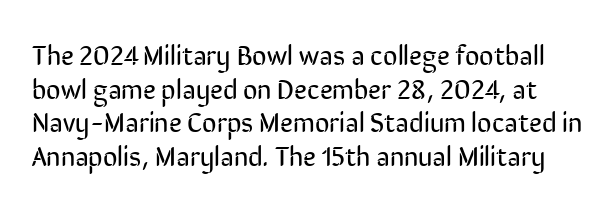
This is the regular roman posture of the typeface. Just letters on the line, the space beneath them empty. Note the varied advance widths — an 'i' is clearly narrower than an 'm'. This sample uses a sans-serif face. Standard letterfit; no display-style spreading of the glyphs.
